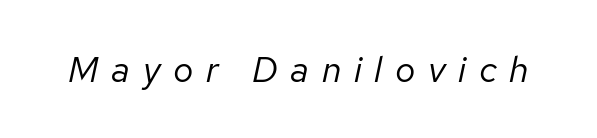
Quick note: underline off. The rendering applies a slant to the glyphs. On a weight scale, this lands at 450 or below. These lines are rendered in a variable-pitch font. Students, note that the glyphs here are deliberately spaced far apart.
